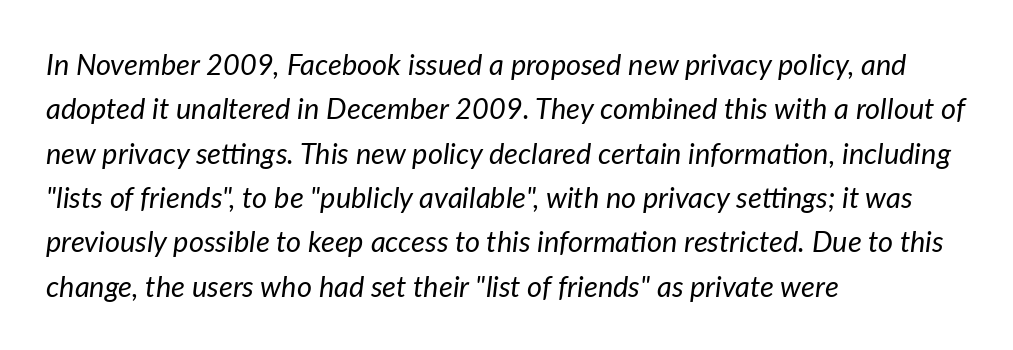
The image shows 29 px regular-weight type, italic (leaning right); set left-aligned, normal line spacing (1.53x), normal letter spacing, not underlined; low stroke contrast and a medium x-height.
